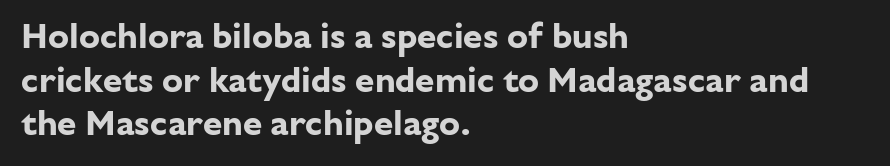
Rule under the text: the space is simply empty. Do the characters align in a grid? No, the font is proportional. Each word holds together tightly as a unit, with standard inter-letter gaps. Does the type have serifs? No, each stem ends abruptly. The sample has been set heavy, in full bold.
